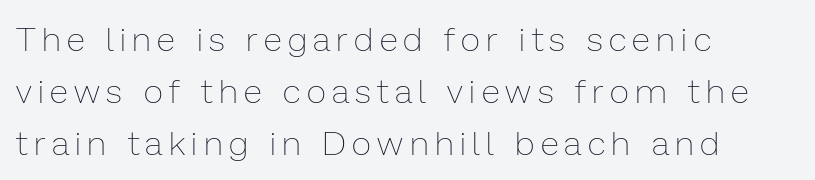
This sample keeps an unexceptional amount of space between lines. The string is rendered with underlining switched off. These lines are set flush left with a ragged right edge. If you drew a line through each stem, it would be perfectly vertical. You could not count columns in this text — the font is proportionally spaced.
